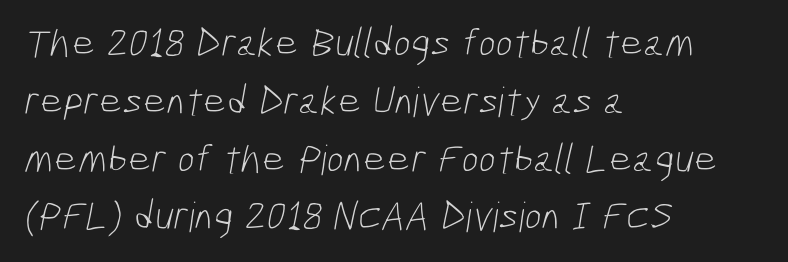
{"serif": "no", "bold": "no", "weight": "light", "width": "condensed", "stroke_contrast": "low", "x_height": "medium", "monospaced": "no", "underline": "no", "align": "left", "line_spacing": "normal", "line_spacing_ratio": 1.41, "letter_spacing": "normal", "letter_spacing_em": 0.0, "glyph_px": 41}
